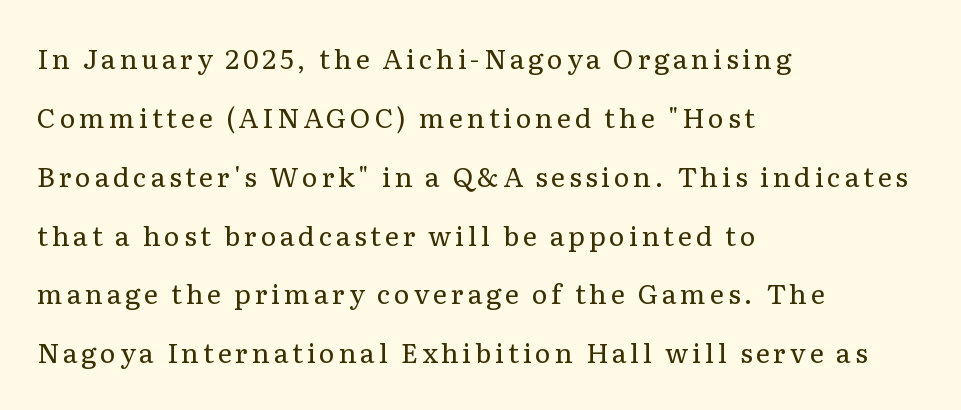
The image shows 27 px text type, upright; set left-aligned, loose line spacing (2.18x), not underlined.
